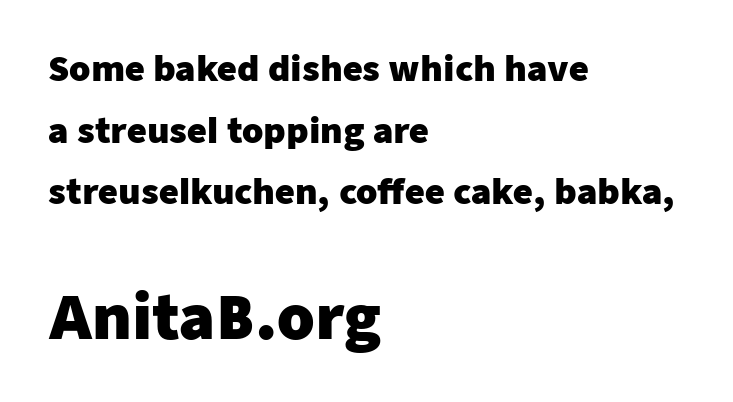
Q: Is the text bold? A: Yes.
Q: Is the text italic (slanted)? A: No, it is upright.
Q: Is the typeface a serif or a sans-serif typeface? A: Sans-serif.
Q: Is the text underlined? A: No.
Q: How is the paragraph aligned? A: Left-aligned.
Q: Is the spacing between letters normal or unusually wide? A: Normal.
Q: Which block of text is set in a larger size, the first (top) or the second (bottom)? A: The second (bottom) one.
Q: Width (condensed, normal, or wide)? A: Normal.
Q: Stroke contrast? A: Low.
Q: x-height? A: Medium.
Q: Monospaced? A: No.
